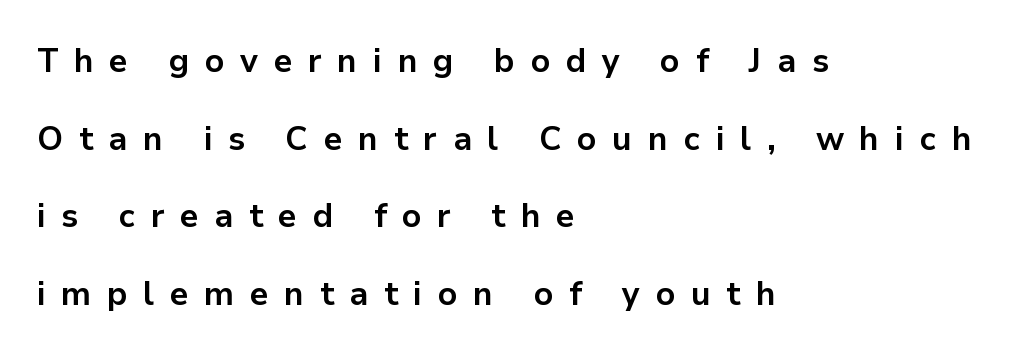
{"serif": "no", "italic": "no", "bold": "yes", "weight": "bold", "width": "normal", "stroke_contrast": "low", "x_height": "medium", "monospaced": "no", "underline": "no", "align": "left", "line_spacing": "loose", "line_spacing_ratio": 2.35, "letter_spacing": "wide", "letter_spacing_em": 0.47, "glyph_px": 33}
